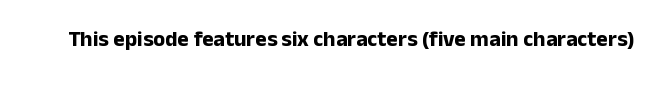
{"italic": "no", "bold": "yes", "underline": "no", "letter_spacing": "normal", "letter_spacing_em": 0.0, "glyph_px": 22}
